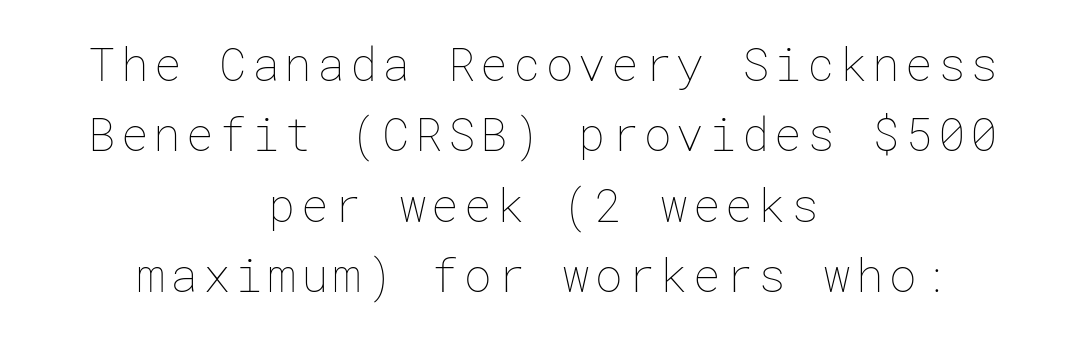
The rows are spaced the way most documents space them. Caption: face not bold, strokes unweighted. Posture: upright roman. The space directly below the letters is spotless.
